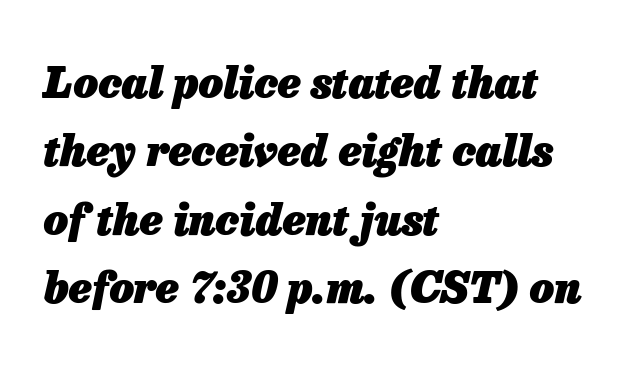
The image shows 43 px heavy type, italic (leaning right); set left-aligned, normal line spacing (1.59x), normal letter spacing, not underlined; low stroke contrast and a medium x-height.
